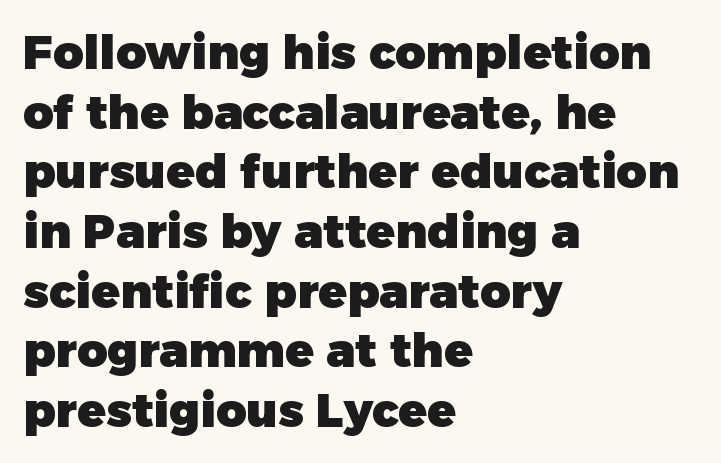
The image shows 47 px heavy sans-serif type, upright; set left-aligned, normal line spacing (1.27x), normal letter spacing, not underlined; low stroke contrast and a medium x-height.
